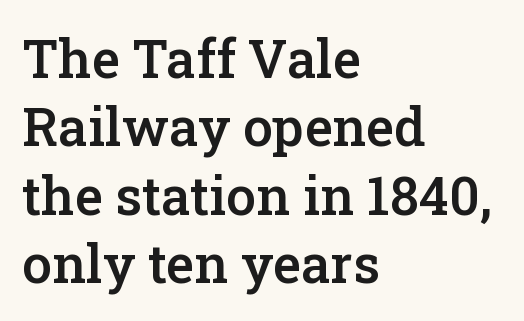
Q: Is the text bold? A: Semi-bold.
Q: Is the text italic (slanted)? A: No, it is upright.
Q: Is the typeface a serif or a sans-serif typeface? A: Serif.
Q: Is the text underlined? A: No.
Q: How is the paragraph aligned? A: Left-aligned.
Q: Is the spacing between letters normal or unusually wide? A: Normal.
Q: Is the spacing between lines tight, normal or loose? A: Normal.
Q: Width (condensed, normal, or wide)? A: Normal.
Q: Stroke contrast? A: Low.
Q: x-height? A: Medium.
Q: Monospaced? A: No.
